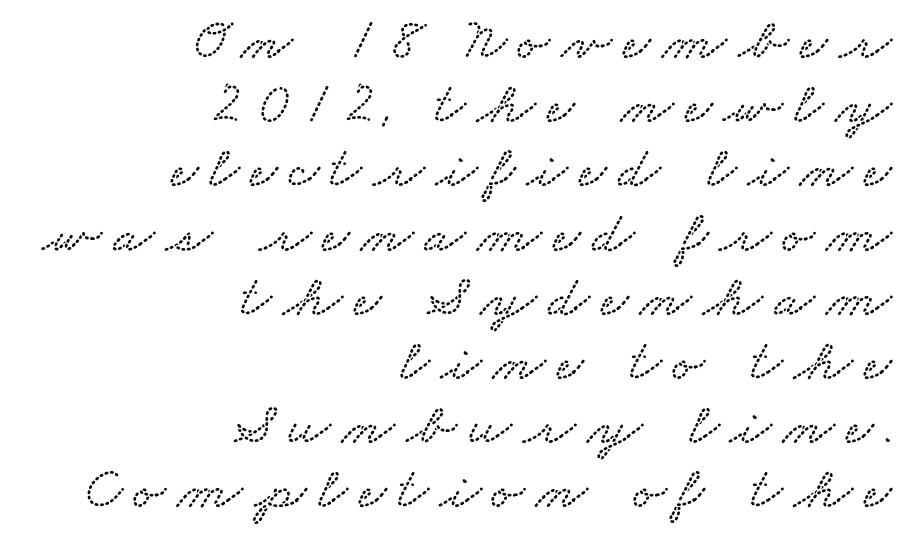
{"width": "wide", "stroke_contrast": "low", "x_height": "small", "monospaced": "no", "underline": "no", "align": "right", "line_spacing": "tight", "line_spacing_ratio": 1.07, "glyph_px": 60}
